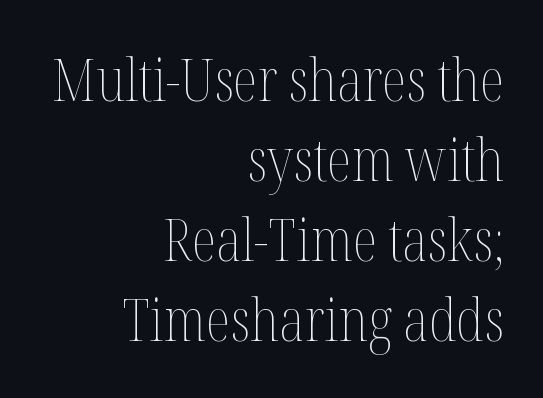
The image shows 58 px thin, condensed type, upright; set right-aligned, normal line spacing (1.38x), normal letter spacing, not underlined; medium stroke contrast and a medium x-height.
